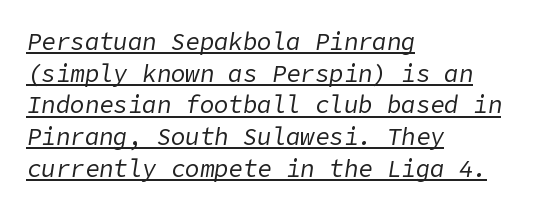
This sample carries an underscore along the baseline area. Style check: oblique. Is there much room between lines? A standard amount, neither cramped nor airy. Letters have the restrained weight of plain body copy at most.
